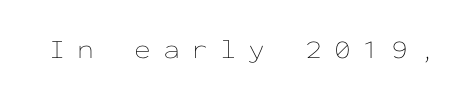
The image shows 27 px text type, upright; set unusually wide letter spacing (+0.43 em), not underlined.
